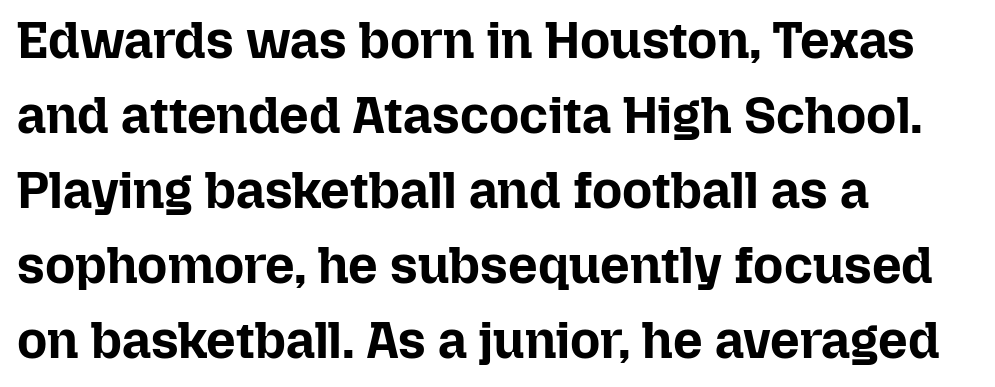
A typesetter would call this zero additional tracking. A clean baseline with only descenders dipping below it. Does the lettering tilt? It doesn't — this is upright. Compared with a centered layout, this one pins lines to the left instead.
